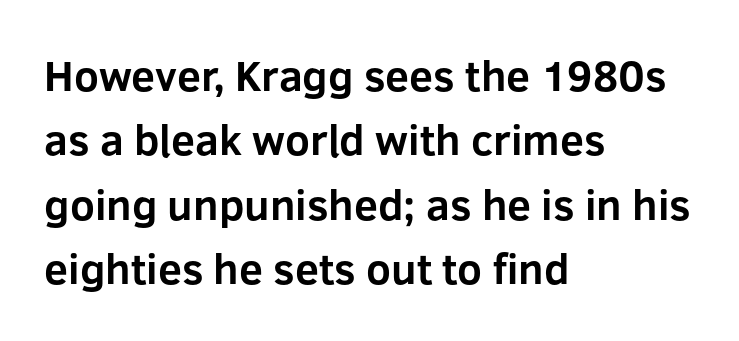
Note: no serifs on the glyphs. Rows of type keep a routine distance in the vertical direction. Every stem runs plumb, perpendicular to the baseline. The sample has been set heavy, in full bold. Underlining? Definitely not there. Here the designer chose a conventional face with non-uniform glyph widths.
